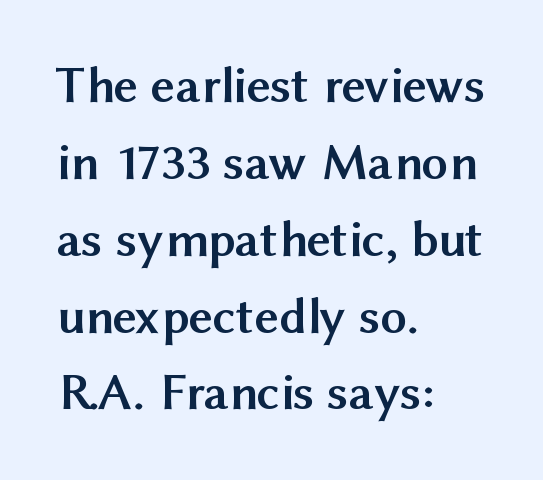
The image shows 53 px semibold sans-serif type, upright; set left-aligned, normal line spacing (1.45x), normal letter spacing, not underlined; medium stroke contrast and a medium x-height.
